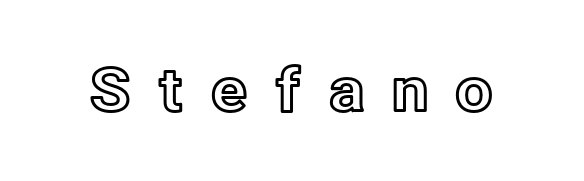
Quick note: underline off. Posture: vertical. The face used here is proportionally spaced, like ordinary book or web type. Here the glyphs are tracked loosely, breaking word shapes into spaced letters.
